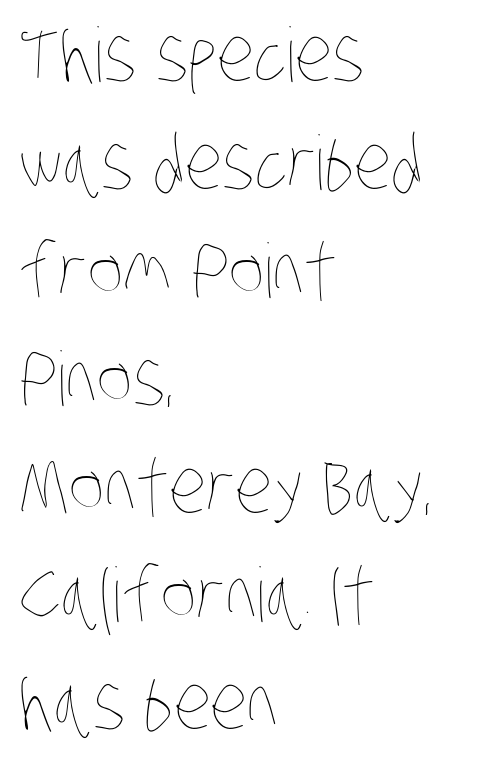
The leading is moderate, giving the passage an even texture. Look at the tracking — it's just the regular setting, nothing added. Do the characters align in a grid? No, the font is proportional. The gap between lines stays unmarked.
